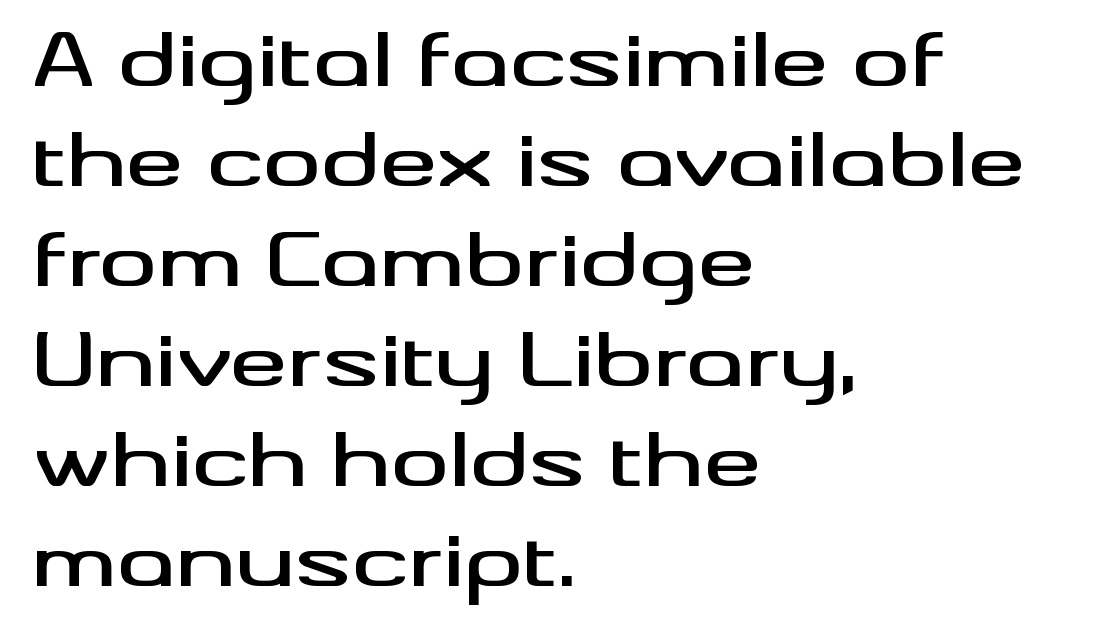
The image shows 72 px wide sans-serif type, upright; set left-aligned, normal line spacing (1.39x), normal letter spacing, not underlined; medium stroke contrast and a small x-height.
